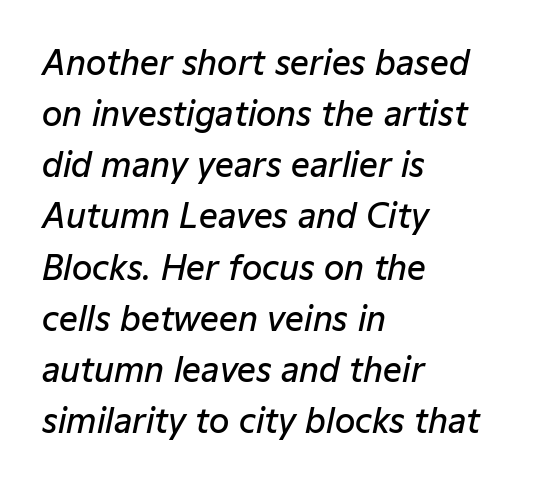
This is oblique type, the kind used for emphasis or titles. Each letter keeps its own natural width here, so spacing adapts to shape. A bare baseline throughout the passage. A somewhat darkened texture: the type is semibold rather than bold. Typeset ragged right — the left edge is the straight one. No extra tracking has been applied to these lines.
